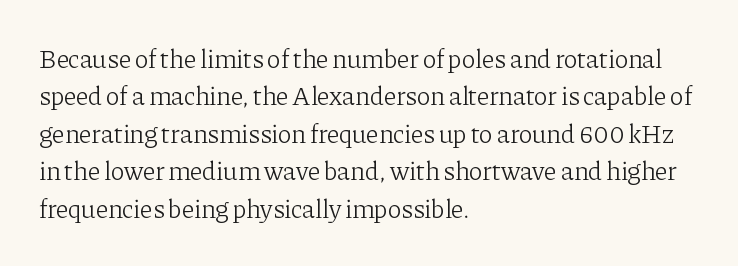
Q: Is the text bold? A: No.
Q: Is the text italic (slanted)? A: No, it is upright.
Q: Is the text underlined? A: No.
Q: How is the paragraph aligned? A: Left-aligned.
Q: Is the spacing between letters normal or unusually wide? A: Normal.
Q: Is the spacing between lines tight, normal or loose? A: Normal.
